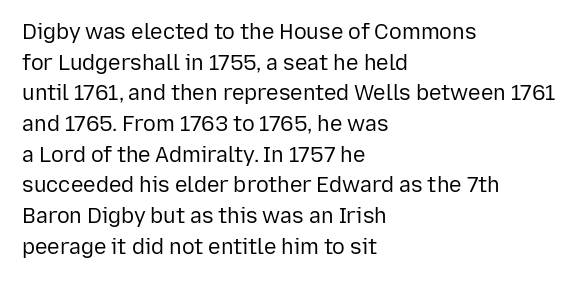
Q: Is the text bold? A: No.
Q: Is the text italic (slanted)? A: No, it is upright.
Q: Is the text underlined? A: No.
Q: How is the paragraph aligned? A: Left-aligned.
Q: Is the spacing between letters normal or unusually wide? A: Normal.
Q: Is the spacing between lines tight, normal or loose? A: Normal.
